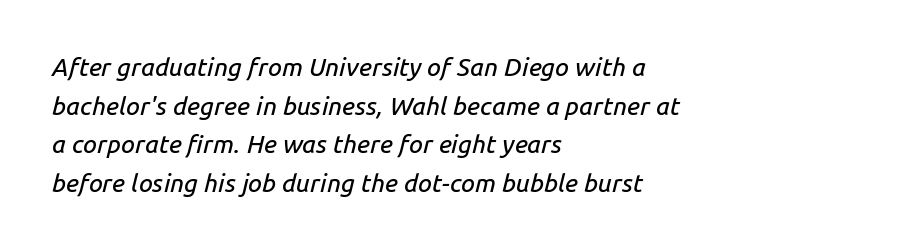
Q: Is the text italic (slanted)? A: Yes, it leans right by about 14 degrees.
Q: Is the text underlined? A: No.
Q: How is the paragraph aligned? A: Left-aligned.
Q: Is the spacing between letters normal or unusually wide? A: Normal.
Q: Is the spacing between lines tight, normal or loose? A: Normal.
